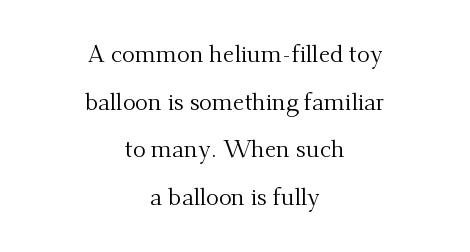
The image shows 24 px text type, upright; set centered, loose line spacing (1.98x), normal letter spacing, not underlined.
